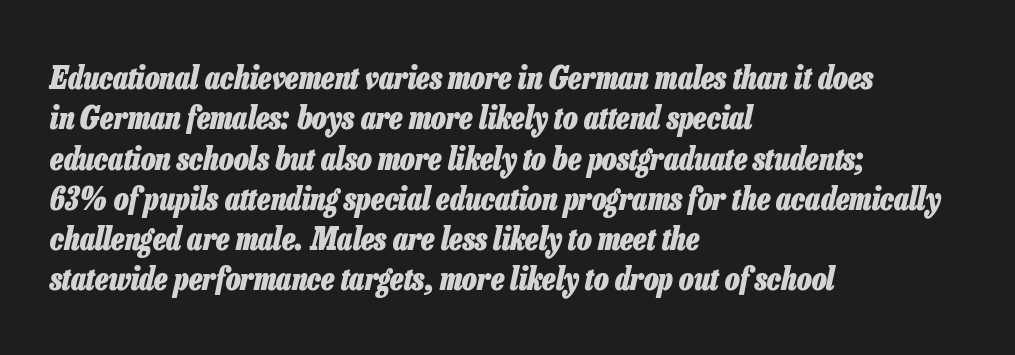
{"italic": "yes", "lean": "right", "slant_degrees": 13, "bold": "yes", "weight": "heavy", "width": "condensed", "stroke_contrast": "low", "x_height": "medium", "monospaced": "no", "underline": "no", "align": "left", "line_spacing": "normal", "line_spacing_ratio": 1.3, "letter_spacing": "normal", "letter_spacing_em": 0.0, "glyph_px": 31}
